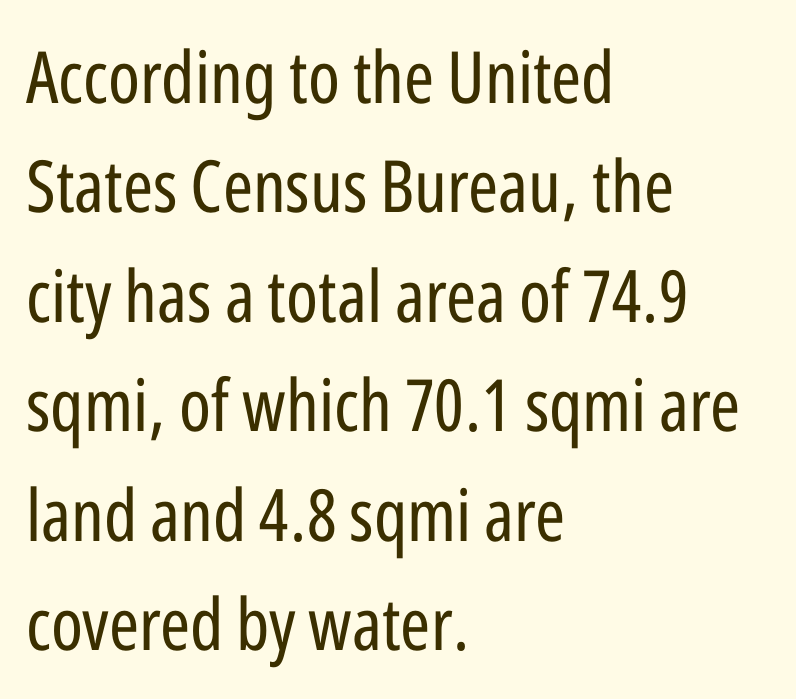
Q: Is the text bold? A: No.
Q: Is the text italic (slanted)? A: No, it is upright.
Q: Is the typeface a serif or a sans-serif typeface? A: Sans-serif.
Q: Is the text underlined? A: No.
Q: How is the paragraph aligned? A: Left-aligned.
Q: Is the spacing between letters normal or unusually wide? A: Normal.
Q: Is the spacing between lines tight, normal or loose? A: Normal.
Q: Width (condensed, normal, or wide)? A: Condensed.
Q: Stroke contrast? A: Low.
Q: x-height? A: Medium.
Q: Monospaced? A: No.
